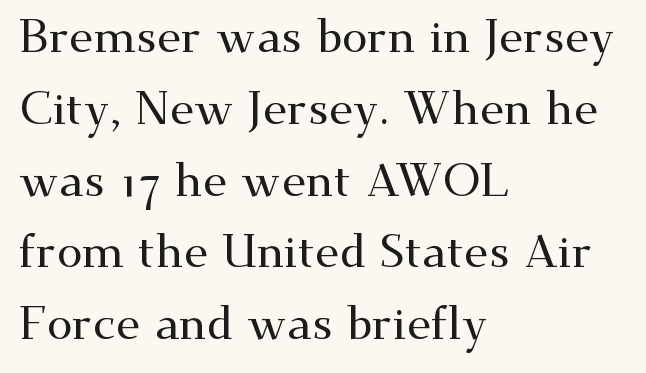
The image shows 46 px wide serif type, upright; set left-aligned, normal line spacing (1.56x), normal letter spacing, not underlined; medium stroke contrast and a small x-height.
